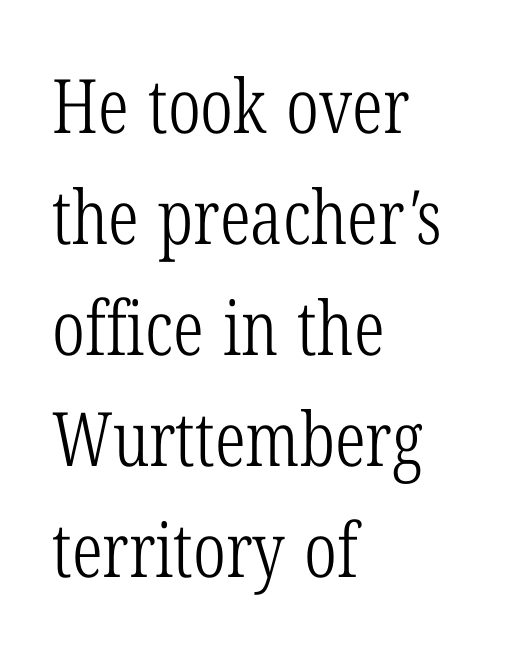
Q: Is the text bold? A: No.
Q: Is the typeface a serif or a sans-serif typeface? A: Serif.
Q: Is the text underlined? A: No.
Q: How is the paragraph aligned? A: Left-aligned.
Q: Is the spacing between letters normal or unusually wide? A: Normal.
Q: Is the spacing between lines tight, normal or loose? A: Normal.
Q: Width (condensed, normal, or wide)? A: Condensed.
Q: Stroke contrast? A: Low.
Q: x-height? A: Medium.
Q: Monospaced? A: No.
